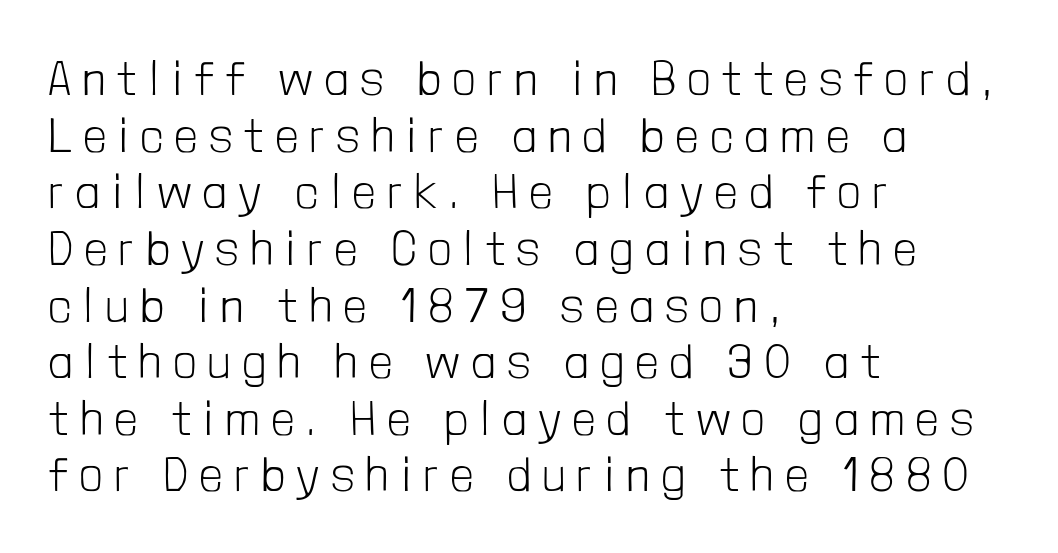
{"serif": "no", "italic": "no", "bold": "no", "weight": "light", "width": "condensed", "stroke_contrast": "low", "x_height": "medium", "monospaced": "no", "underline": "no", "align": "left", "line_spacing_ratio": 1.18, "letter_spacing": "wide", "letter_spacing_em": 0.27, "glyph_px": 48}
